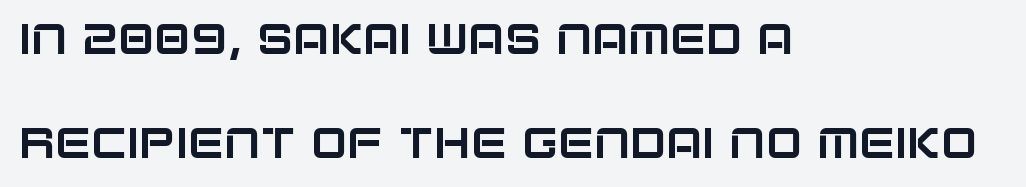
Inter-character spacing is left at the font's built-in metrics. Does the type have serifs? No, each stem ends abruptly. No italicization has been applied; the sample stays upright. This rendering uses left alignment, leaving the right contour irregular.
